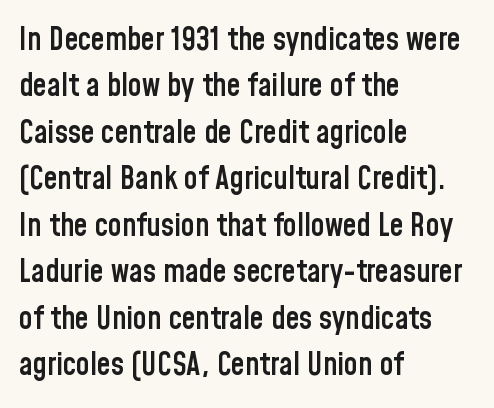
Q: Is the text bold? A: Semi-bold.
Q: Is the text italic (slanted)? A: No, it is upright.
Q: Is the typeface a serif or a sans-serif typeface? A: Sans-serif.
Q: Is the text underlined? A: No.
Q: How is the paragraph aligned? A: Left-aligned.
Q: Is the spacing between letters normal or unusually wide? A: Normal.
Q: Is the spacing between lines tight, normal or loose? A: Normal.
Q: Width (condensed, normal, or wide)? A: Condensed.
Q: Stroke contrast? A: Low.
Q: x-height? A: Medium.
Q: Monospaced? A: No.
